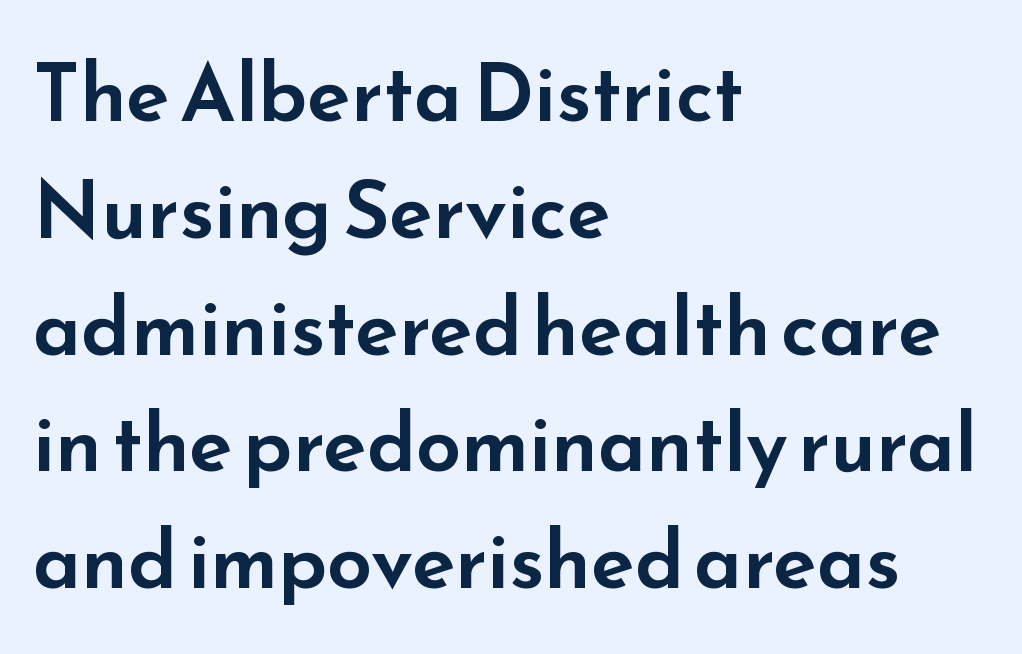
{"serif": "no", "italic": "no", "width": "wide", "stroke_contrast": "low", "x_height": "small", "monospaced": "no", "underline": "no", "align": "left", "line_spacing": "normal", "line_spacing_ratio": 1.46, "letter_spacing": "normal", "letter_spacing_em": 0.0, "glyph_px": 80}
